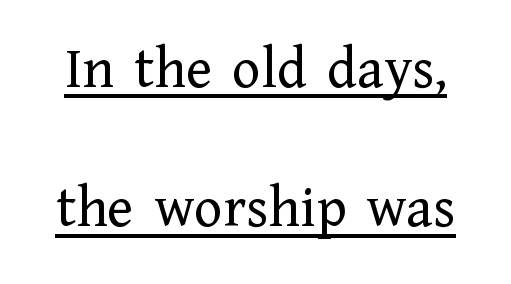
Does a line run under the words? Yes, clearly. The letters advance in unequal steps, a hallmark of proportional type. Is there much room between lines? Yes — plenty of vertical air separates them. The font's upright variant was chosen for this text. Is the letter spacing exaggerated? No — it looks like the ordinary default.
